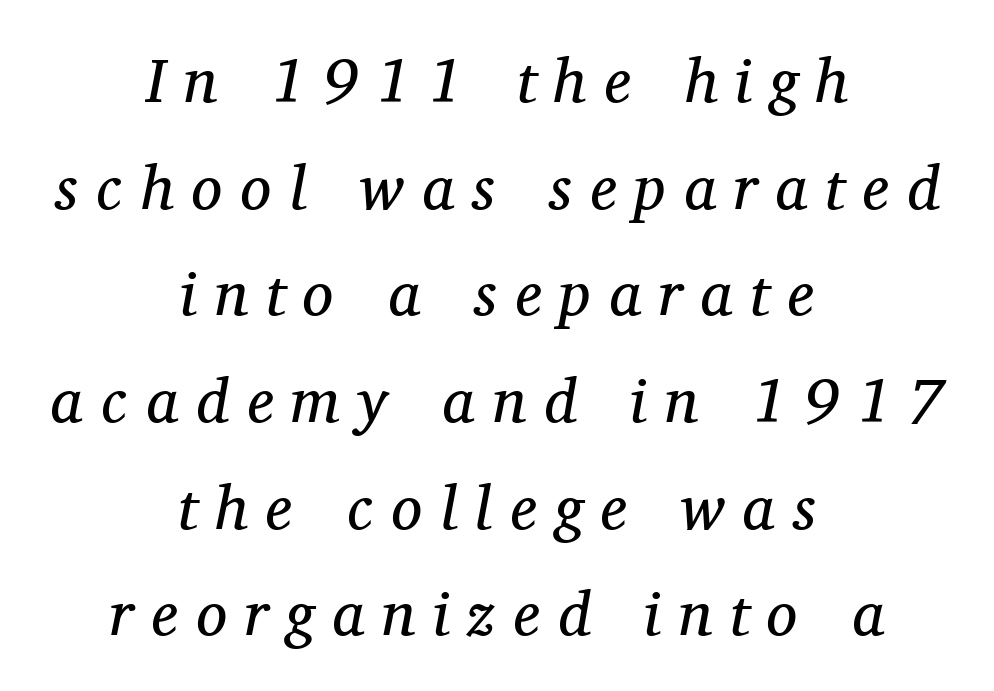
Q: Is the text bold? A: No.
Q: Is the text italic (slanted)? A: Yes, it leans right by about 11 degrees.
Q: Is the typeface a serif or a sans-serif typeface? A: Serif.
Q: Is the text underlined? A: No.
Q: How is the paragraph aligned? A: Centered.
Q: Is the spacing between letters normal or unusually wide? A: Unusually wide.
Q: Width (condensed, normal, or wide)? A: Normal.
Q: Stroke contrast? A: Medium.
Q: x-height? A: Medium.
Q: Monospaced? A: No.
